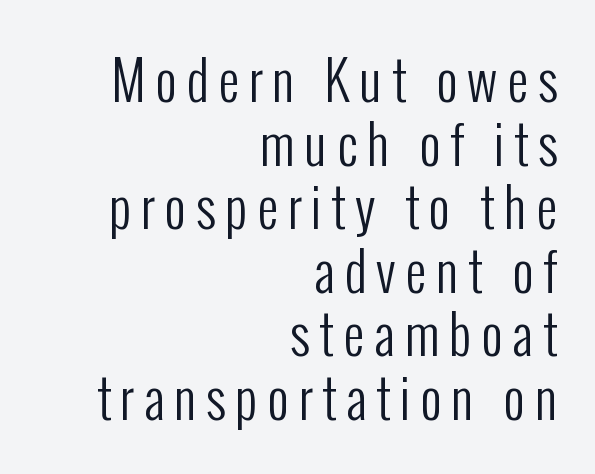
The glyphs in this specimen are sans serif. The font's upright variant was chosen for this text. Typeset ragged left — the right edge is the straight one. The typesetting does not lean heavy: it is not bold. Think of a printed novel: that variable character pitch is what you see here. Honestly, there is no underline to notice here at all.
